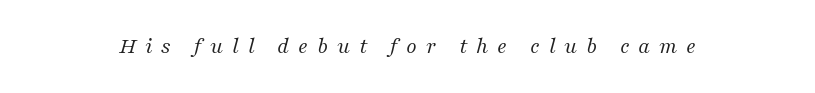
{"italic": "yes", "lean": "right", "slant_degrees": 16, "bold": "no", "underline": "no", "letter_spacing": "wide", "letter_spacing_em": 0.38, "glyph_px": 23}
